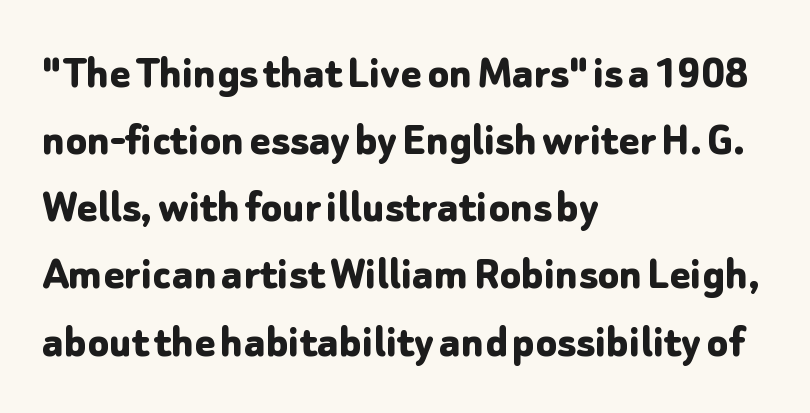
Q: Is the text bold? A: Yes.
Q: Is the text italic (slanted)? A: No, it is upright.
Q: Is the typeface a serif or a sans-serif typeface? A: Sans-serif.
Q: Is the text underlined? A: No.
Q: How is the paragraph aligned? A: Left-aligned.
Q: Is the spacing between letters normal or unusually wide? A: Normal.
Q: Is the spacing between lines tight, normal or loose? A: Normal.
Q: Width (condensed, normal, or wide)? A: Normal.
Q: Stroke contrast? A: Low.
Q: x-height? A: Medium.
Q: Monospaced? A: No.
